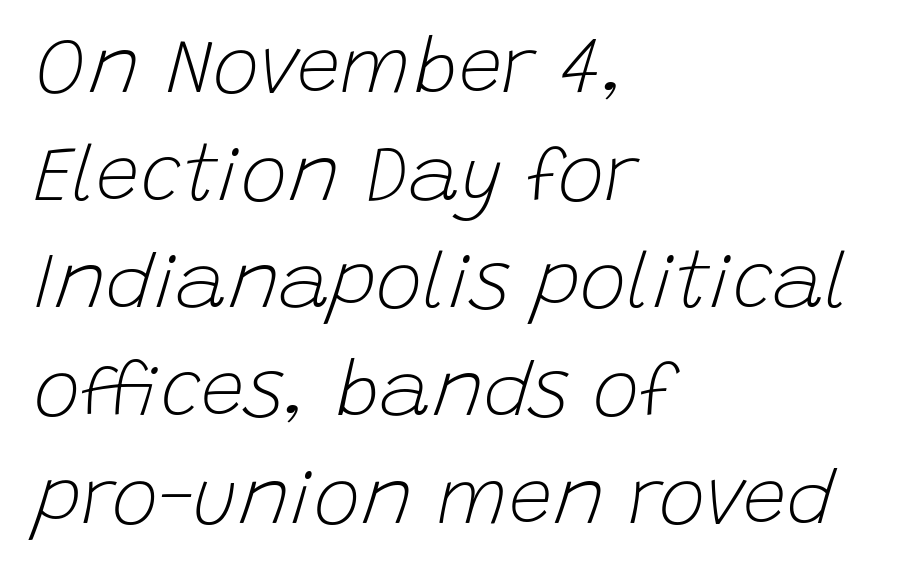
The image shows 78 px light type, italic (leaning right); set left-aligned, normal line spacing (1.38x), normal letter spacing, not underlined; low stroke contrast and a large x-height.
